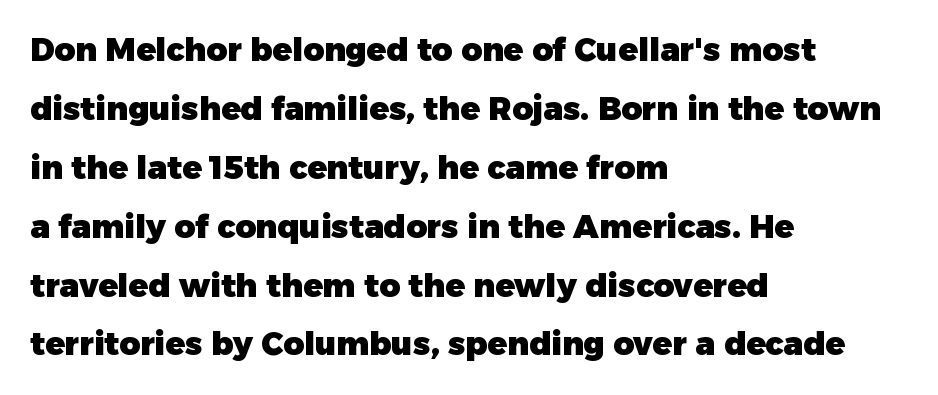
{"serif": "no", "italic": "no", "bold": "yes", "weight": "heavy", "width": "normal", "stroke_contrast": "low", "x_height": "medium", "monospaced": "no", "underline": "no", "align": "left", "line_spacing_ratio": 1.84, "letter_spacing": "normal", "letter_spacing_em": 0.0, "glyph_px": 32}
